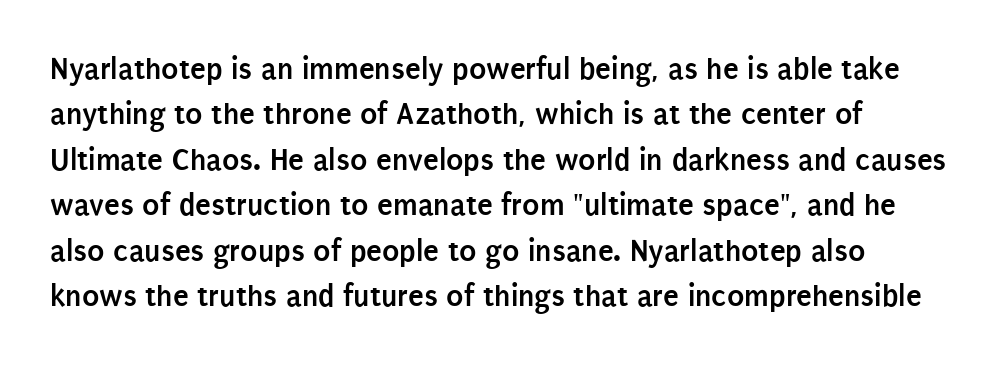
Q: Is the text bold? A: Yes.
Q: Is the text italic (slanted)? A: No, it is upright.
Q: Is the typeface a serif or a sans-serif typeface? A: Sans-serif.
Q: Is the text underlined? A: No.
Q: How is the paragraph aligned? A: Left-aligned.
Q: Is the spacing between letters normal or unusually wide? A: Normal.
Q: Is the spacing between lines tight, normal or loose? A: Normal.
Q: Width (condensed, normal, or wide)? A: Condensed.
Q: Stroke contrast? A: Low.
Q: x-height? A: Large.
Q: Monospaced? A: No.
